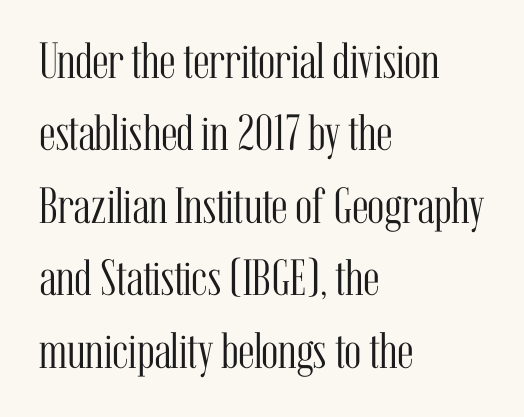
Q: Is the text bold? A: No.
Q: Is the text italic (slanted)? A: No, it is upright.
Q: Is the typeface a serif or a sans-serif typeface? A: Serif.
Q: Is the text underlined? A: No.
Q: How is the paragraph aligned? A: Left-aligned.
Q: Is the spacing between letters normal or unusually wide? A: Normal.
Q: Is the spacing between lines tight, normal or loose? A: Normal.
Q: Width (condensed, normal, or wide)? A: Condensed.
Q: Stroke contrast? A: Medium.
Q: x-height? A: Medium.
Q: Monospaced? A: No.
